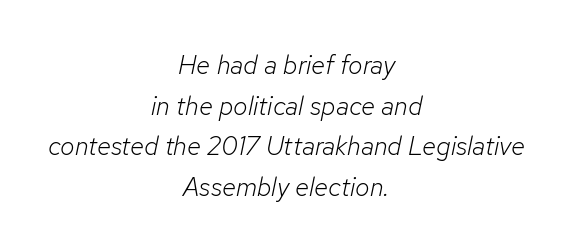
{"italic": "yes", "lean": "right", "slant_degrees": 12, "bold": "no", "underline": "no", "align": "center", "line_spacing": "normal", "line_spacing_ratio": 1.56, "letter_spacing": "normal", "letter_spacing_em": 0.0, "glyph_px": 26}
